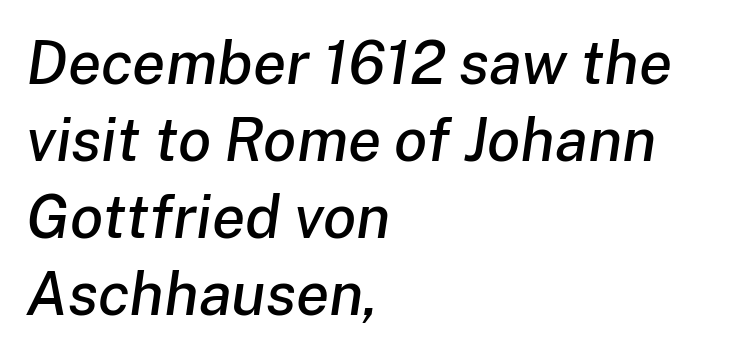
{"italic": "yes", "lean": "right", "slant_degrees": 8, "width": "normal", "stroke_contrast": "low", "x_height": "medium", "monospaced": "no", "underline": "no", "align": "left", "line_spacing": "normal", "line_spacing_ratio": 1.26, "letter_spacing": "normal", "letter_spacing_em": 0.0, "glyph_px": 61}
